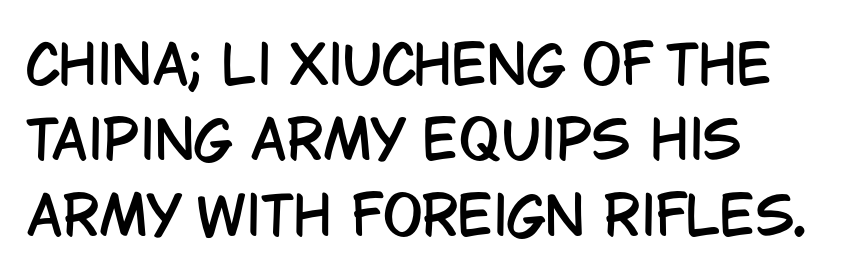
Q: Is the text italic (slanted)? A: No, it is upright.
Q: Is the typeface a serif or a sans-serif typeface? A: Sans-serif.
Q: Is the text underlined? A: No.
Q: How is the paragraph aligned? A: Left-aligned.
Q: Is the spacing between letters normal or unusually wide? A: Normal.
Q: Is the spacing between lines tight, normal or loose? A: Normal.
Q: Width (condensed, normal, or wide)? A: Condensed.
Q: Stroke contrast? A: Low.
Q: x-height? A: Large.
Q: Monospaced? A: No.
